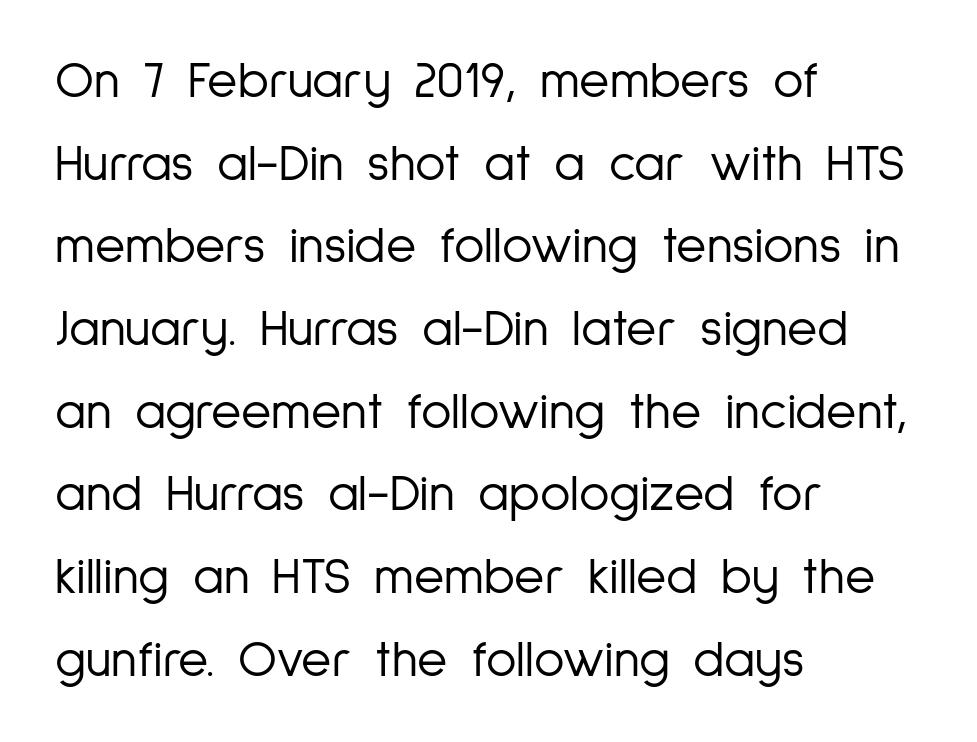
The image shows 52 px light, condensed sans-serif type, upright; set left-aligned, normal line spacing (1.59x), normal letter spacing, not underlined; low stroke contrast and a medium x-height.
